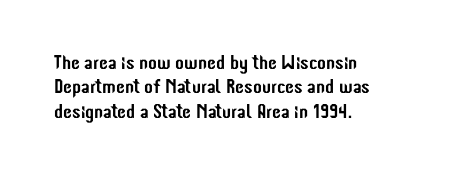
Q: Is the text italic (slanted)? A: No, it is upright.
Q: Is the text underlined? A: No.
Q: How is the paragraph aligned? A: Left-aligned.
Q: Is the spacing between letters normal or unusually wide? A: Normal.
